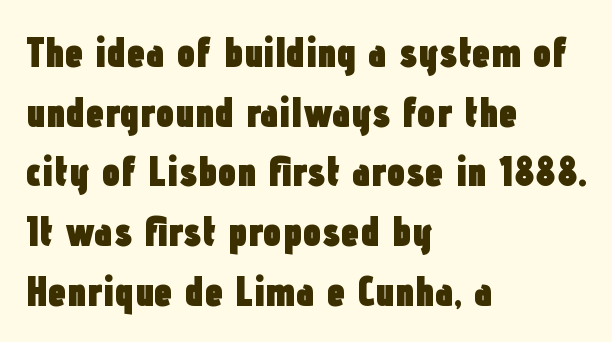
Q: Is the text bold? A: Yes.
Q: Is the text italic (slanted)? A: No, it is upright.
Q: Is the typeface a serif or a sans-serif typeface? A: Sans-serif.
Q: Is the text underlined? A: No.
Q: How is the paragraph aligned? A: Left-aligned.
Q: Is the spacing between letters normal or unusually wide? A: Normal.
Q: Is the spacing between lines tight, normal or loose? A: Normal.
Q: Width (condensed, normal, or wide)? A: Condensed.
Q: Stroke contrast? A: Low.
Q: x-height? A: Medium.
Q: Monospaced? A: No.
